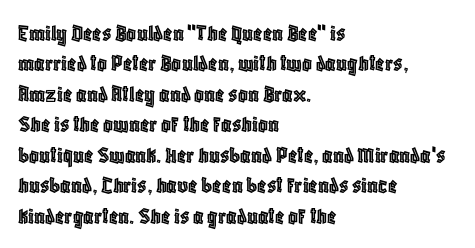
The image shows 24 px text type, upright; set left-aligned, normal line spacing (1.27x), normal letter spacing, not underlined.
